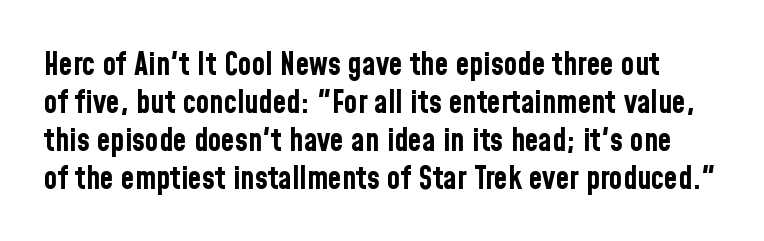
This rendering leaves character spacing at its baseline value. The face used here has the dense, thick strokes of a bold. Italic? Not at all — the glyphs are vertical. The face used here is a sans, in the tradition of grotesques and geometrics.
